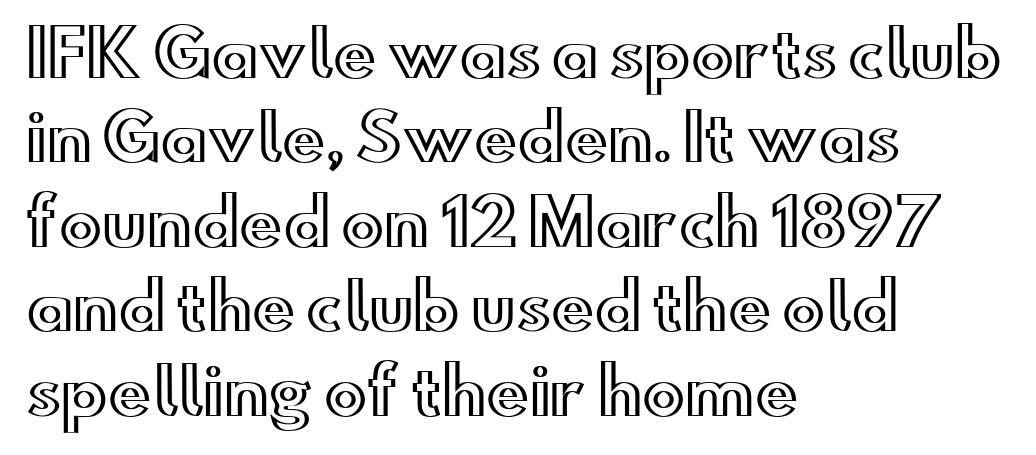
The image shows 64 px wide type, upright; set left-aligned, normal line spacing (1.32x), normal letter spacing, not underlined; a small x-height.
